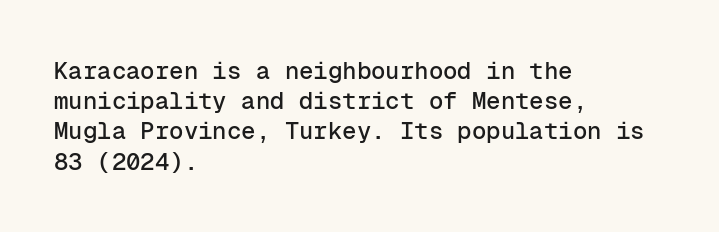
Leading: standard. Ascenders rise straight up at ninety degrees. The text block is weighted toward the left margin, trailing off unevenly rightward. Default kerning and tracking; the words read as compact shapes. Underlining? Definitely not there.
